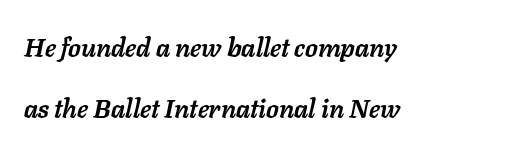
What's the leading like? Stretched, with rows far apart. The passage shown has conventional tracking throughout. Any mark beneath the type? The region is blank. Looking at the ascenders, they clearly lean. As a designer I'd log this as weight 700, bold. The lines are quadded left.
